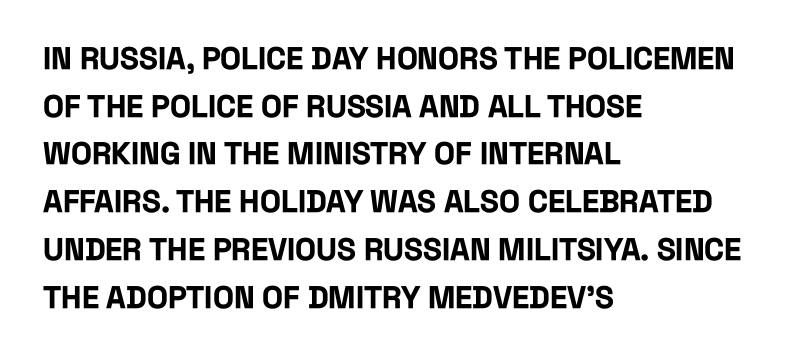
All the whitespace from short lines collects on the right. The gaps between neighbouring characters are ordinary and unremarkable. The axis of the letterforms is exactly vertical. Unmarked baselines from the first word to the last.
